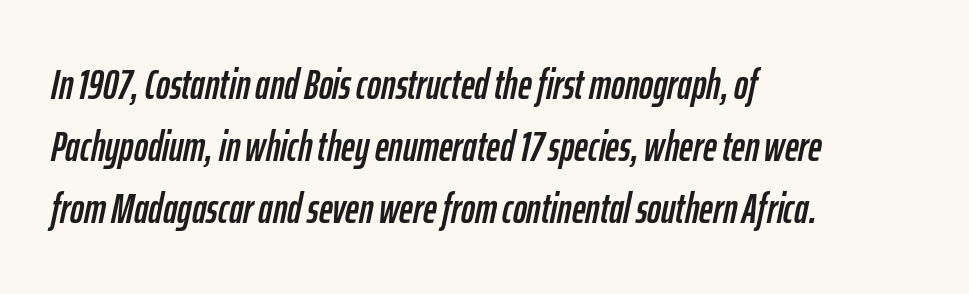
The image shows 42 px condensed type, italic (leaning right); set left-aligned, normal line spacing (1.48x), normal letter spacing, not underlined; low stroke contrast and a medium x-height.
